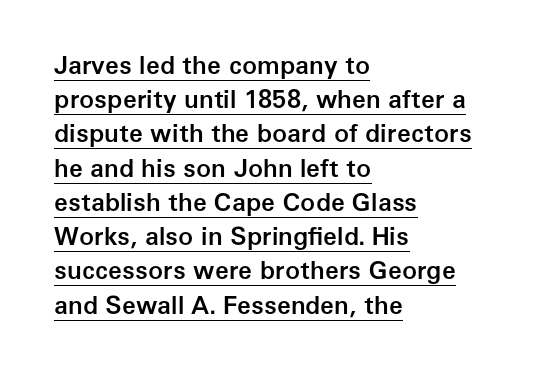
The image shows 25 px text type, upright; set left-aligned, normal line spacing (1.37x), normal letter spacing, underlined.
